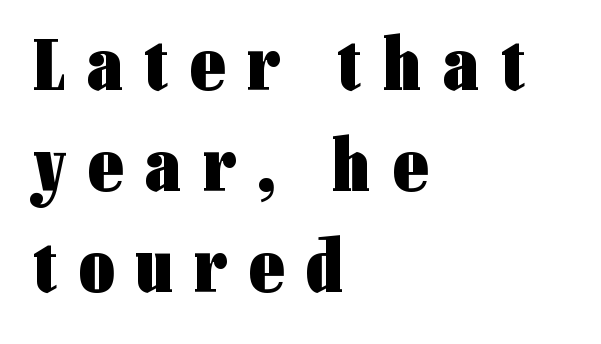
Q: Is the text bold? A: Yes.
Q: Is the text italic (slanted)? A: No, it is upright.
Q: Is the typeface a serif or a sans-serif typeface? A: Sans-serif.
Q: Is the text underlined? A: No.
Q: How is the paragraph aligned? A: Left-aligned.
Q: Is the spacing between letters normal or unusually wide? A: Unusually wide.
Q: Is the spacing between lines tight, normal or loose? A: Normal.
Q: Width (condensed, normal, or wide)? A: Condensed.
Q: Stroke contrast? A: Low.
Q: x-height? A: Medium.
Q: Monospaced? A: No.
